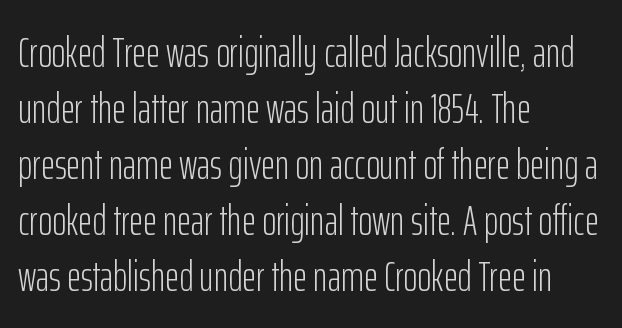
Q: Is the text bold? A: No.
Q: Is the text italic (slanted)? A: No, it is upright.
Q: Is the typeface a serif or a sans-serif typeface? A: Sans-serif.
Q: Is the text underlined? A: No.
Q: How is the paragraph aligned? A: Left-aligned.
Q: Is the spacing between letters normal or unusually wide? A: Normal.
Q: Is the spacing between lines tight, normal or loose? A: Normal.
Q: Width (condensed, normal, or wide)? A: Condensed.
Q: Stroke contrast? A: Low.
Q: x-height? A: Medium.
Q: Monospaced? A: No.
